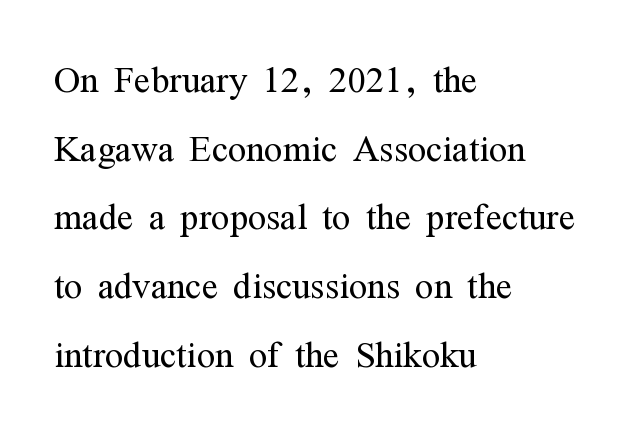
These lines sit exactly where default settings would place them. Character widths vary here, with narrow letters taking less room than wide ones. Short and long lines alike share a common starting point at left. Stroke terminals: seriffed. The lettering stays uniformly vertical, giving the passage a roman look. Stem width sits at or under what a default text font uses.
